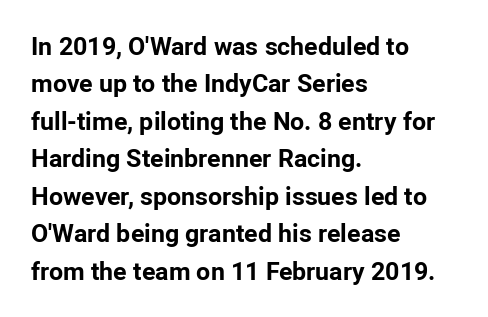
Baseline-to-baseline distance is the conventional proportion of letter height. The typesetter chose a ragged-right arrangement here. The zone under the glyphs is completely vacant. Typesetter's note: full bold, strokes at maximum text heaviness. In terms of posture, this sample is upright. The horizontal fit of the characters is conventional and even.
